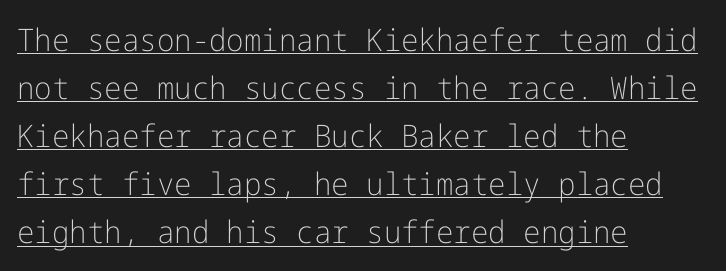
If you measured baseline to baseline, you'd find a middling distance. The letterforms sit shoulder to shoulder at normal distance. The rendering anchors every line to the left-hand side. The typeface has the unassuming heft of standard copy or less. Does the type have serifs? No, each stem ends abruptly.
